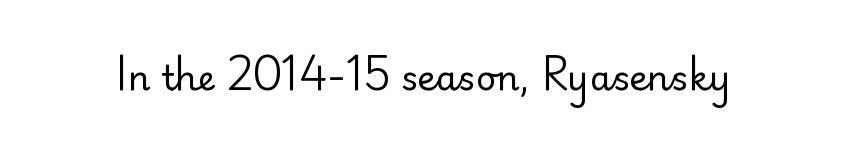
Q: Is the text bold? A: No.
Q: Is the text italic (slanted)? A: No, it is upright.
Q: Is the typeface a serif or a sans-serif typeface? A: Sans-serif.
Q: Is the text underlined? A: No.
Q: Is the spacing between letters normal or unusually wide? A: Normal.
Q: Width (condensed, normal, or wide)? A: Normal.
Q: Stroke contrast? A: Low.
Q: x-height? A: Small.
Q: Monospaced? A: No.
